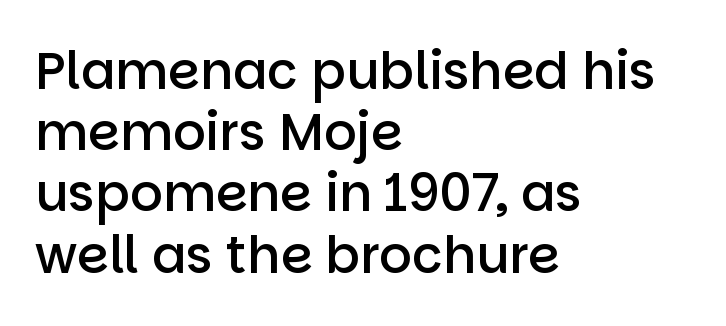
The rendering keeps characters at their native spacing. The rendering uses natural spacing where letterforms have individual widths. What weight is shown? A semibold, between regular and bold. The letters stand upright; this is a roman face. The glyphs in this specimen are sans serif. Left-aligned paragraph, ragged on the right.
